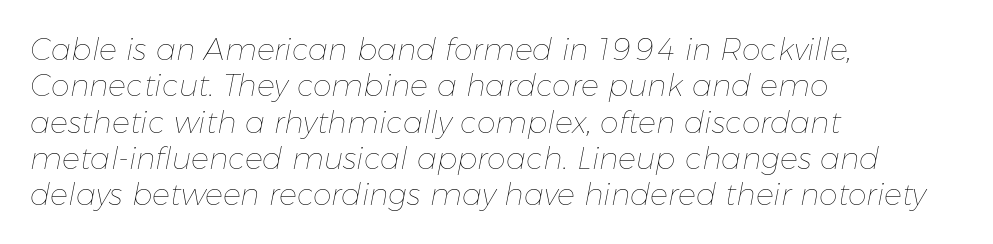
Q: Is the text bold? A: No.
Q: Is the text italic (slanted)? A: Yes, it leans right by about 11 degrees.
Q: Is the text underlined? A: No.
Q: How is the paragraph aligned? A: Left-aligned.
Q: Is the spacing between letters normal or unusually wide? A: Normal.
Q: Width (condensed, normal, or wide)? A: Normal.
Q: Stroke contrast? A: Low.
Q: x-height? A: Medium.
Q: Monospaced? A: No.
